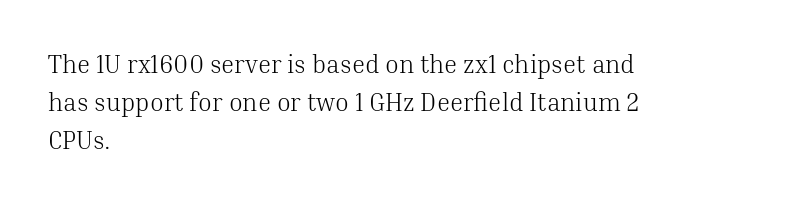
The image shows 25 px text type, upright; set left-aligned, normal line spacing (1.52x), normal letter spacing, not underlined.
